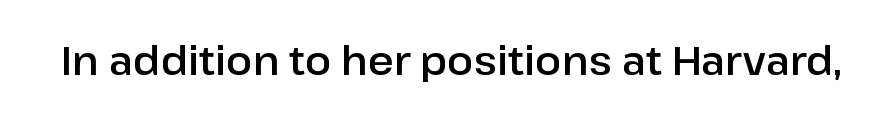
Vertical strokes here are truly vertical. Type without underlining. Here the designer chose a conventional face with non-uniform glyph widths. Font category for this specimen: sans-serif.
